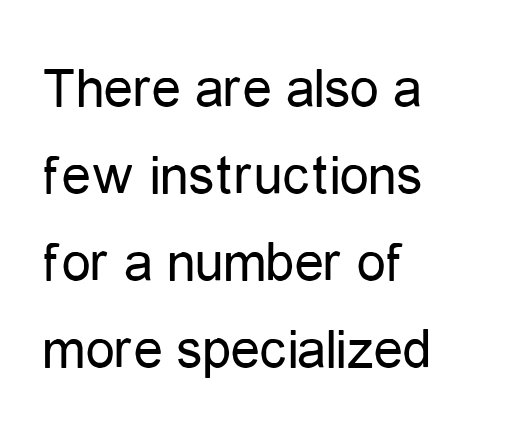
{"serif": "no", "italic": "no", "bold": "no", "weight": "regular", "width": "condensed", "stroke_contrast": "low", "x_height": "medium", "monospaced": "no", "underline": "no", "align": "left", "line_spacing": "normal", "line_spacing_ratio": 1.5, "letter_spacing": "normal", "letter_spacing_em": 0.0, "glyph_px": 58}
